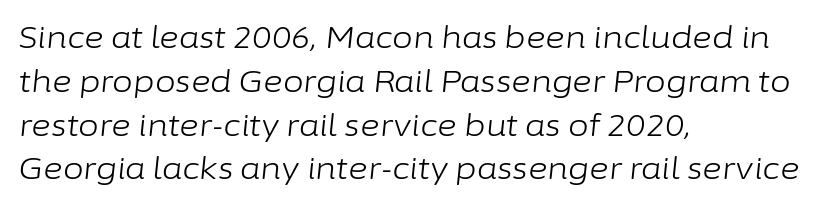
The image shows 30 px light type, italic (leaning right); set left-aligned, normal line spacing (1.46x), normal letter spacing, not underlined; low stroke contrast and a medium x-height.
